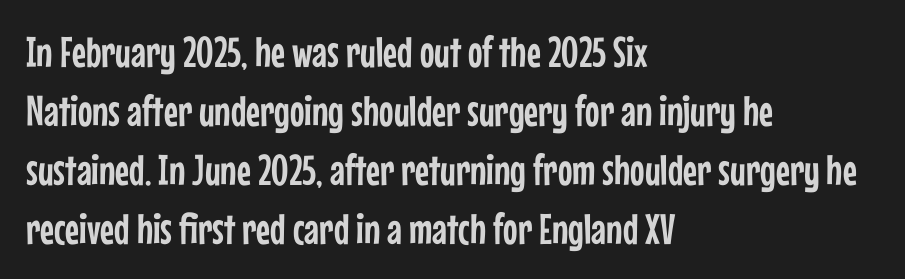
{"serif": "no", "italic": "no", "width": "condensed", "stroke_contrast": "low", "x_height": "medium", "monospaced": "no", "underline": "no", "align": "left", "line_spacing": "normal", "line_spacing_ratio": 1.37, "letter_spacing": "normal", "letter_spacing_em": 0.0, "glyph_px": 43}
